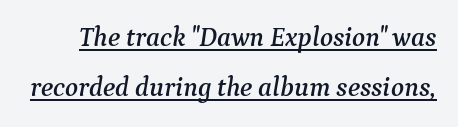
The image shows 27 px text type, italic (leaning right); set line spacing 1.86x, normal letter spacing, underlined.
